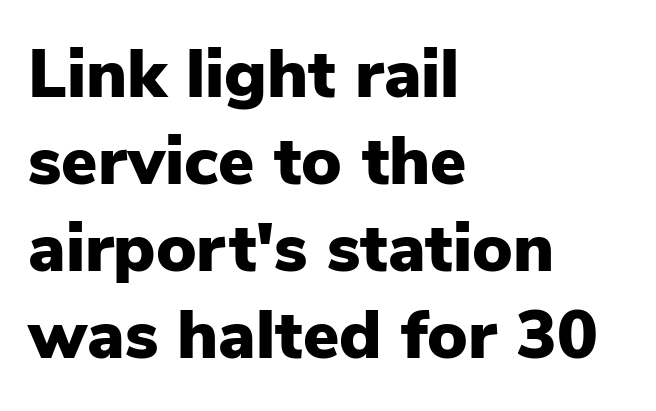
Q: Is the text bold? A: Yes.
Q: Is the text italic (slanted)? A: No, it is upright.
Q: Is the typeface a serif or a sans-serif typeface? A: Sans-serif.
Q: Is the text underlined? A: No.
Q: How is the paragraph aligned? A: Left-aligned.
Q: Is the spacing between letters normal or unusually wide? A: Normal.
Q: Is the spacing between lines tight, normal or loose? A: Normal.
Q: Width (condensed, normal, or wide)? A: Normal.
Q: Stroke contrast? A: Low.
Q: x-height? A: Medium.
Q: Monospaced? A: No.
